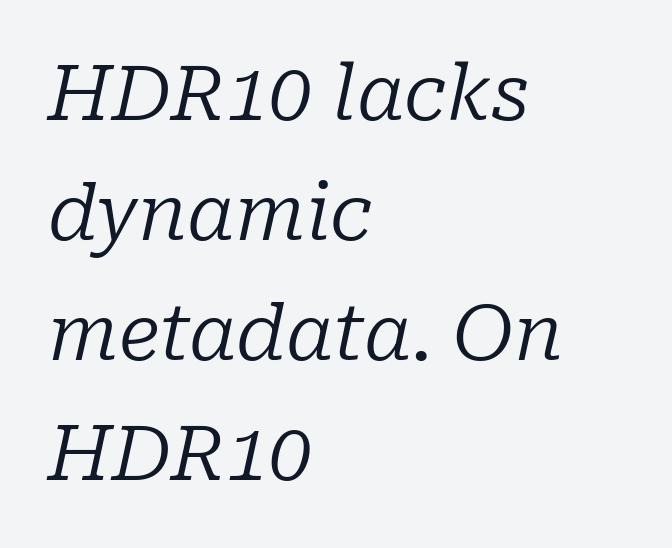
{"serif": "yes", "italic": "yes", "lean": "right", "slant_degrees": 10, "bold": "no", "weight": "regular", "width": "normal", "stroke_contrast": "low", "x_height": "medium", "monospaced": "no", "underline": "no", "align": "left", "line_spacing": "normal", "line_spacing_ratio": 1.56, "letter_spacing": "normal", "letter_spacing_em": 0.0, "glyph_px": 77}
